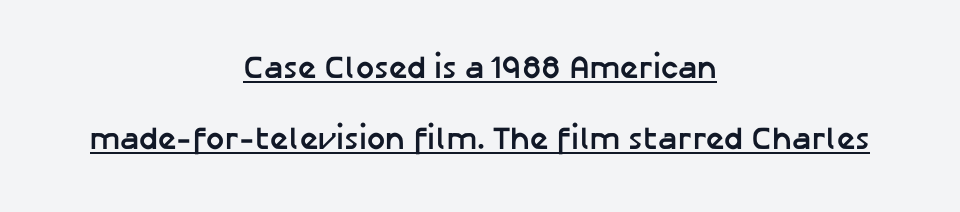
{"serif": "no", "italic": "no", "bold": "yes", "weight": "semibold", "width": "normal", "stroke_contrast": "low", "x_height": "medium", "monospaced": "no", "underline": "yes", "align": "center", "line_spacing": "loose", "line_spacing_ratio": 2.22, "letter_spacing": "normal", "letter_spacing_em": 0.0, "glyph_px": 32}
